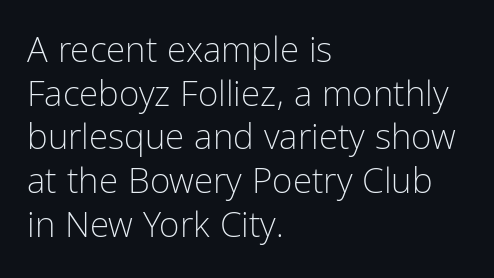
{"serif": "no", "italic": "no", "bold": "no", "weight": "light", "width": "condensed", "stroke_contrast": "low", "x_height": "medium", "monospaced": "no", "underline": "no", "align": "left", "line_spacing": "normal", "line_spacing_ratio": 1.25, "letter_spacing": "normal", "letter_spacing_em": 0.0, "glyph_px": 35}
